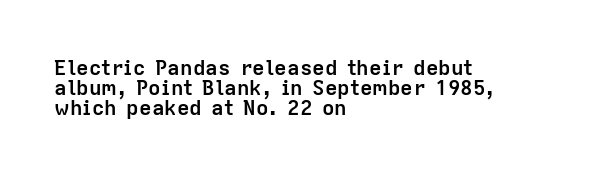
{"italic": "no", "bold": "yes", "underline": "no", "align": "left", "line_spacing": "tight", "line_spacing_ratio": 0.95, "letter_spacing": "normal", "letter_spacing_em": 0.0, "glyph_px": 21}
